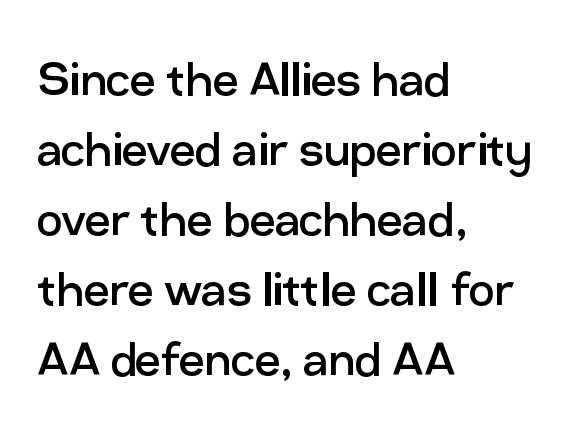
The image shows 57 px regular-weight sans-serif type, upright; set left-aligned, line spacing 1.23x, normal letter spacing, not underlined; low stroke contrast and a medium x-height.
